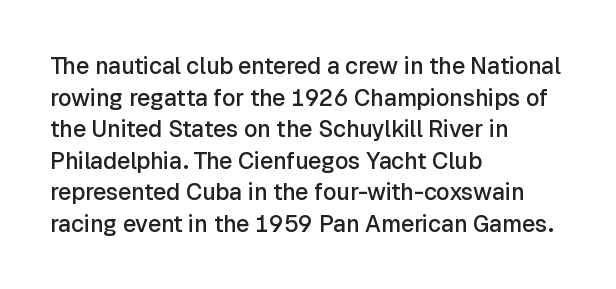
Q: Is the text bold? A: Semi-bold.
Q: Is the text italic (slanted)? A: No, it is upright.
Q: Is the text underlined? A: No.
Q: How is the paragraph aligned? A: Left-aligned.
Q: Is the spacing between letters normal or unusually wide? A: Normal.
Q: Is the spacing between lines tight, normal or loose? A: Normal.
